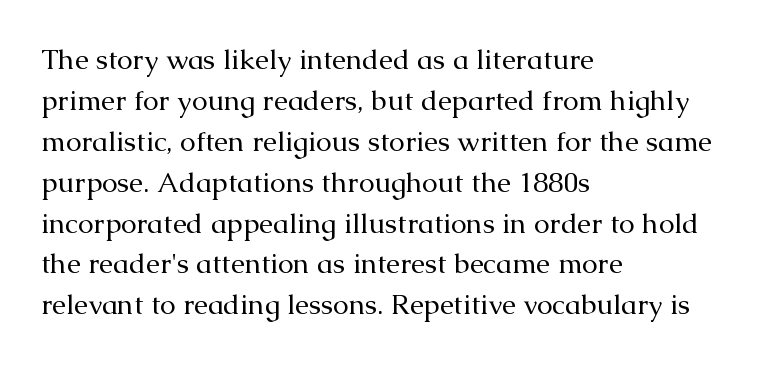
{"serif": "yes", "italic": "no", "bold": "no", "weight": "regular", "width": "normal", "stroke_contrast": "medium", "x_height": "medium", "monospaced": "no", "underline": "no", "align": "left", "line_spacing": "normal", "line_spacing_ratio": 1.46, "letter_spacing": "normal", "letter_spacing_em": 0.0, "glyph_px": 28}
